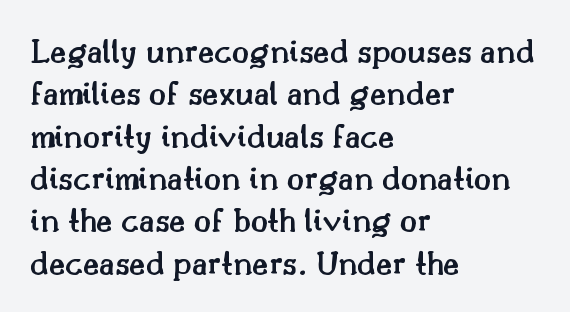
Spacing between characters is what you'd get straight out of the box. Proportional: the letters do not fall into vertical columns. Left-aligned paragraph, ragged on the right. As a designer I'd log this as weight 600, semibold. Posture: vertical.
